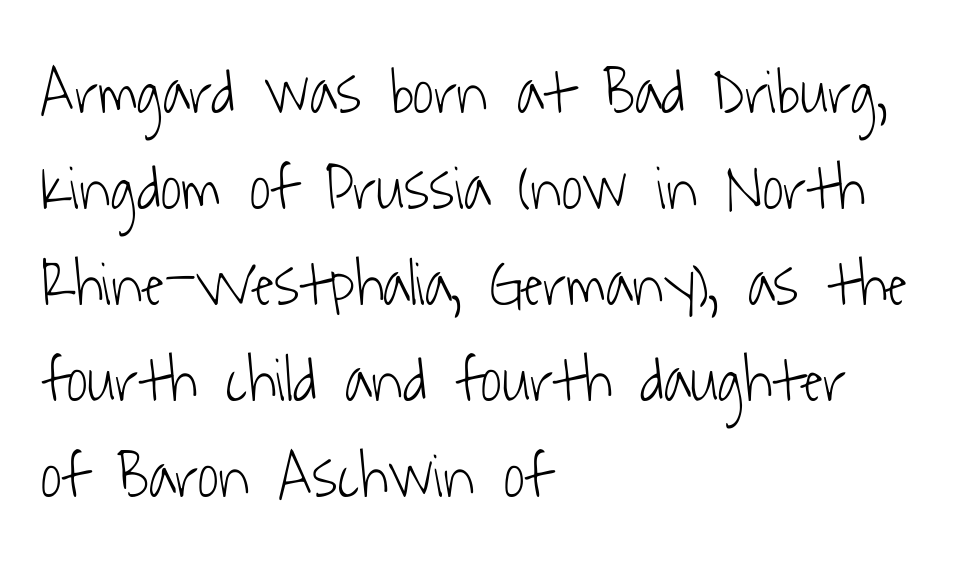
The image shows 64 px light, condensed sans-serif type; set left-aligned, normal line spacing (1.5x), normal letter spacing, not underlined; low stroke contrast and a medium x-height.
